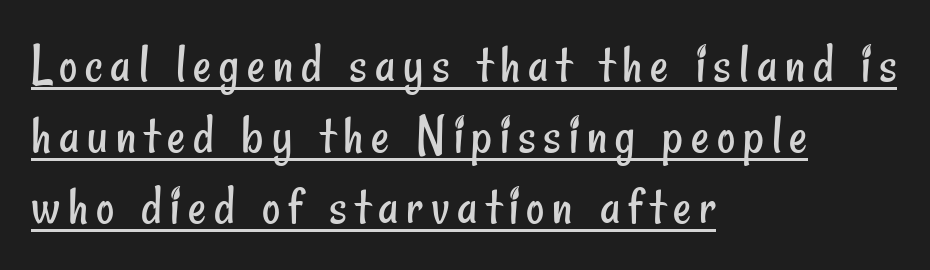
Q: Is the text bold? A: No.
Q: Is the typeface a serif or a sans-serif typeface? A: Sans-serif.
Q: Is the text underlined? A: Yes.
Q: How is the paragraph aligned? A: Left-aligned.
Q: Is the spacing between lines tight, normal or loose? A: Normal.
Q: Width (condensed, normal, or wide)? A: Condensed.
Q: Stroke contrast? A: Low.
Q: x-height? A: Small.
Q: Monospaced? A: No.
